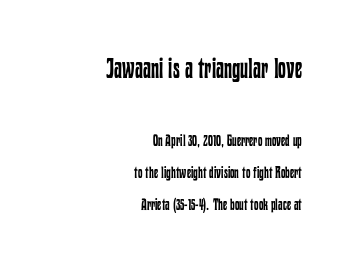
Beneath every word, the page is bare. Two sizes are in play, and the larger belongs to the first block. The weight would be labelled regular, book, light, or lighter still. The rendering uses natural spacing where letterforms have individual widths. Posture: upright roman. These lines stand farther apart than default settings would place them.
